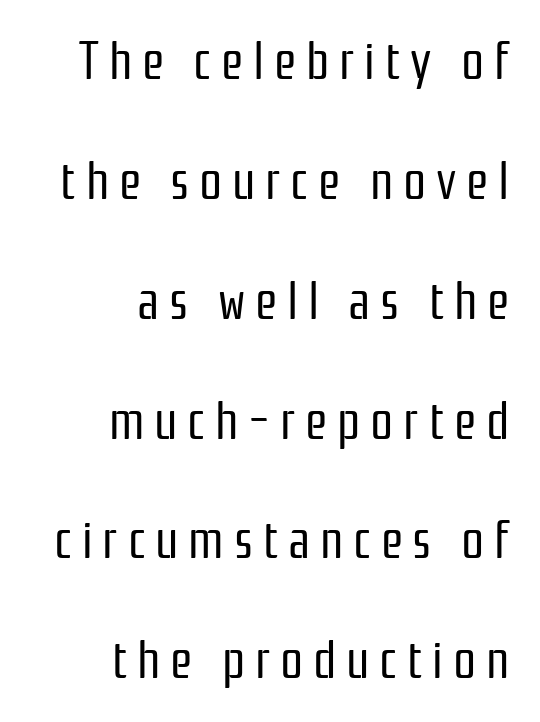
{"serif": "no", "italic": "no", "bold": "no", "weight": "regular", "width": "condensed", "stroke_contrast": "low", "x_height": "medium", "monospaced": "no", "underline": "no", "align": "right", "line_spacing": "loose", "line_spacing_ratio": 2.35, "glyph_px": 51}
